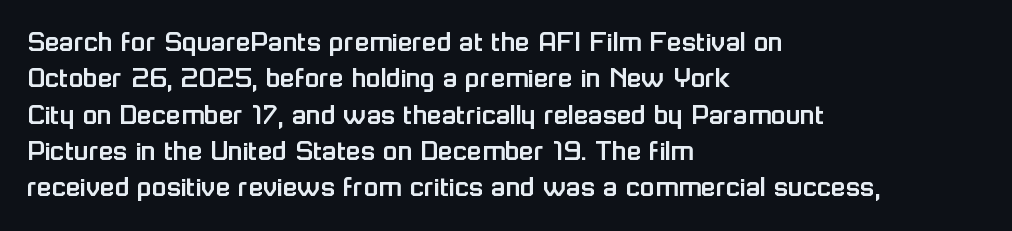
Nobody drew a line under any word here. These lines are composed in type without serifs. The compositor pushed each line to the left boundary. Students, note that the glyphs here touch the page at normal intervals.
